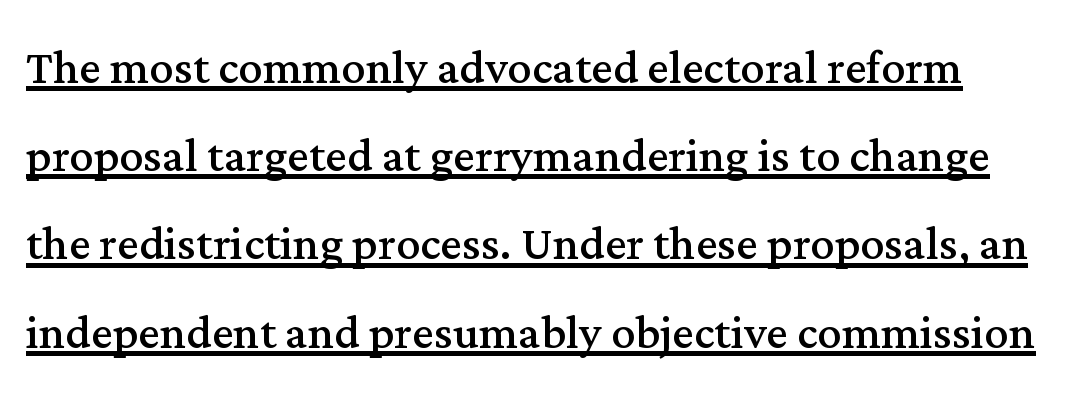
Q: Is the text bold? A: No.
Q: Is the text italic (slanted)? A: No, it is upright.
Q: Is the typeface a serif or a sans-serif typeface? A: Serif.
Q: Is the text underlined? A: Yes.
Q: Is the spacing between letters normal or unusually wide? A: Normal.
Q: Is the spacing between lines tight, normal or loose? A: Normal.
Q: Width (condensed, normal, or wide)? A: Normal.
Q: Stroke contrast? A: Medium.
Q: x-height? A: Medium.
Q: Monospaced? A: No.
